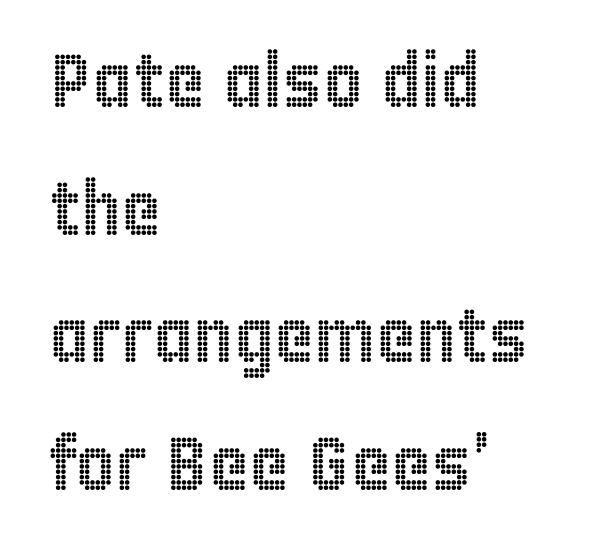
The image shows 76 px condensed type, upright; set left-aligned, normal line spacing (1.68x), normal letter spacing, not underlined; a large x-height.
